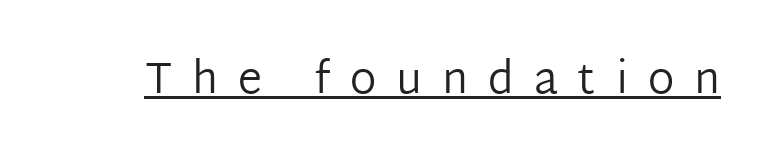
The passage shown is typed in a proportional face where columns would drift. No heavy texture on the line: the type isn't bold. Italic: no, the glyphs are upright roman. A continuous stroke trails under the words, as in a hyperlink. Serifs: no, the terminals of the letterforms are clean. The line texture is sparse and dotted thanks to wide tracking.
